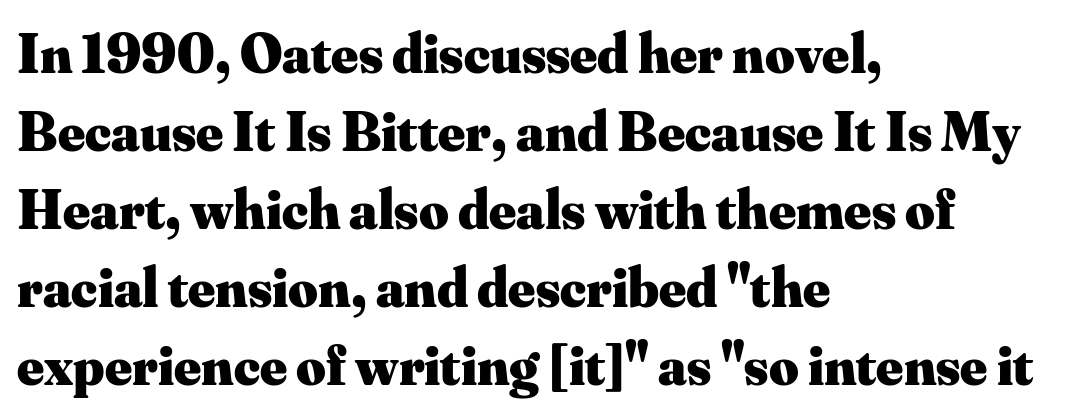
{"serif": "yes", "italic": "no", "bold": "yes", "weight": "heavy", "width": "normal", "stroke_contrast": "medium", "x_height": "small", "monospaced": "no", "underline": "no", "align": "left", "line_spacing": "normal", "line_spacing_ratio": 1.37, "letter_spacing": "normal", "letter_spacing_em": 0.0, "glyph_px": 57}
